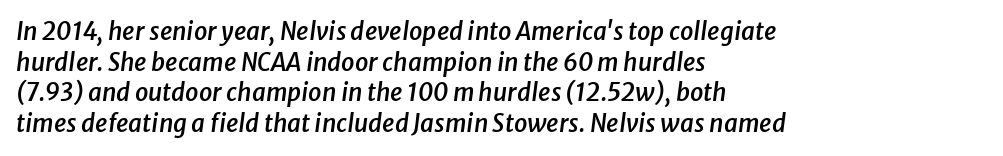
{"italic": "yes", "lean": "right", "slant_degrees": 8, "bold": "semi", "underline": "no", "align": "left", "line_spacing": "normal", "line_spacing_ratio": 1.28, "letter_spacing": "normal", "letter_spacing_em": 0.0, "glyph_px": 24}
